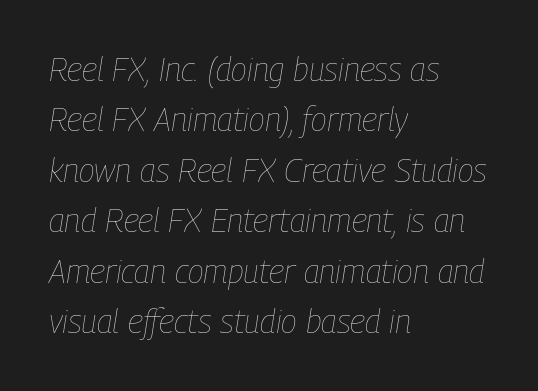
Q: Is the text bold? A: No.
Q: Is the text italic (slanted)? A: Yes, it leans right by about 9 degrees.
Q: Is the text underlined? A: No.
Q: How is the paragraph aligned? A: Left-aligned.
Q: Is the spacing between letters normal or unusually wide? A: Normal.
Q: Is the spacing between lines tight, normal or loose? A: Normal.
Q: Width (condensed, normal, or wide)? A: Condensed.
Q: Stroke contrast? A: Low.
Q: x-height? A: Medium.
Q: Monospaced? A: No.
